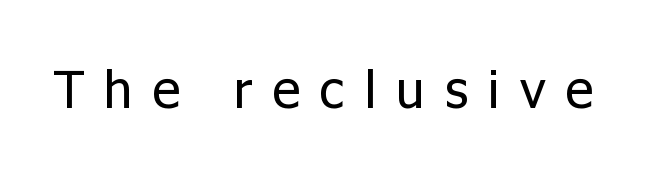
Every stem runs plumb, perpendicular to the baseline. Think of a printed novel: that variable character pitch is what you see here. The rendering inserts visible extra space after every character. The glyphs are unaccompanied by any horizontal stroke below them. To sum up the face: it is a sans, with no serifs. The weight tops out at a normal text grade.
